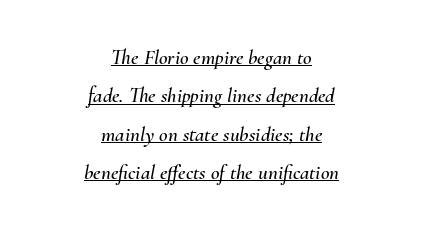
The image shows 21 px text type, italic (leaning right); set centered, line spacing 1.83x, normal letter spacing, underlined.
